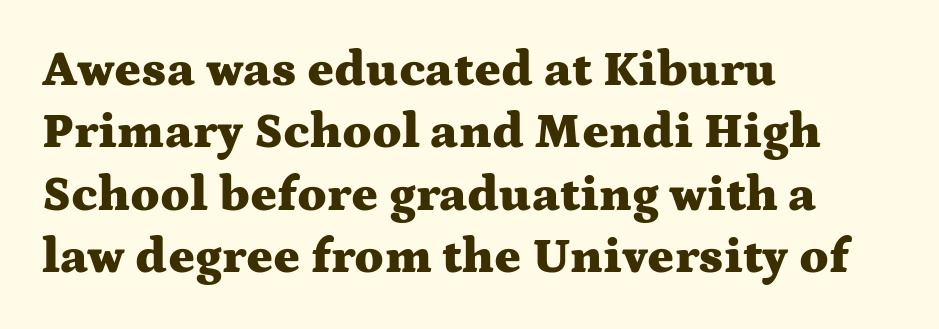
{"serif": "yes", "italic": "no", "bold": "yes", "weight": "heavy", "width": "wide", "stroke_contrast": "medium", "x_height": "medium", "monospaced": "no", "underline": "no", "align": "left", "line_spacing": "normal", "line_spacing_ratio": 1.25, "letter_spacing": "normal", "letter_spacing_em": 0.0, "glyph_px": 50}
